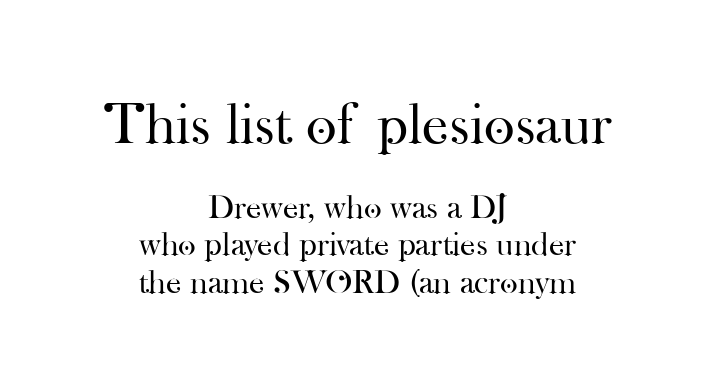
Q: Is the text bold? A: No.
Q: Is the text italic (slanted)? A: No, it is upright.
Q: Is the typeface a serif or a sans-serif typeface? A: Serif.
Q: Is the text underlined? A: No.
Q: How is the paragraph aligned? A: Centered.
Q: Is the spacing between letters normal or unusually wide? A: Normal.
Q: Is the spacing between lines tight, normal or loose? A: Tight.
Q: Which block of text is set in a larger size, the first (top) or the second (bottom)? A: The first (top) one.
Q: Width (condensed, normal, or wide)? A: Normal.
Q: Stroke contrast? A: High.
Q: x-height? A: Small.
Q: Monospaced? A: No.
